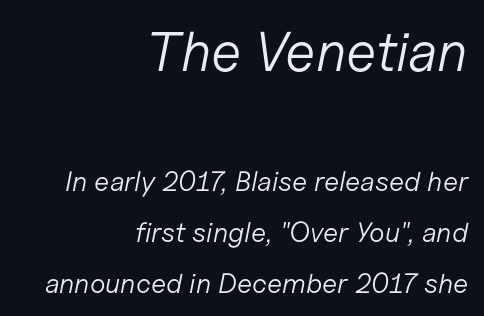
{"italic": "yes", "lean": "right", "slant_degrees": 11, "bold": "no", "weight": "light", "width": "normal", "stroke_contrast": "low", "x_height": "medium", "monospaced": "no", "underline": "no", "align": "right", "line_spacing_ratio": 1.82, "letter_spacing": "normal", "letter_spacing_em": 0.0, "larger_block": "first", "size_ratio": 2.0, "glyph_px": 56}
